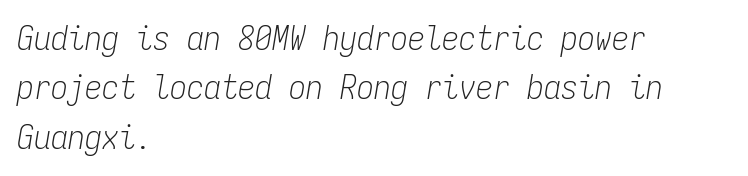
Each new line begins a customary step beneath the previous one. Is the block centered? No — it sits flush against the left margin. Is this a fixed-width face? Yes — each glyph sits in an identical cell. The specimen omits any rule beneath the text block's lines.
